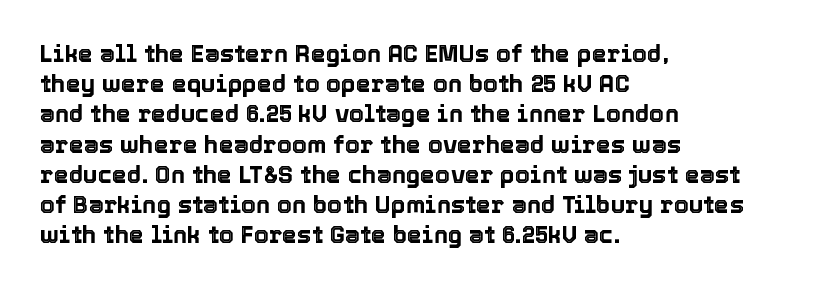
{"italic": "no", "underline": "no", "align": "left", "line_spacing": "normal", "line_spacing_ratio": 1.26, "letter_spacing": "normal", "letter_spacing_em": 0.0, "glyph_px": 24}
